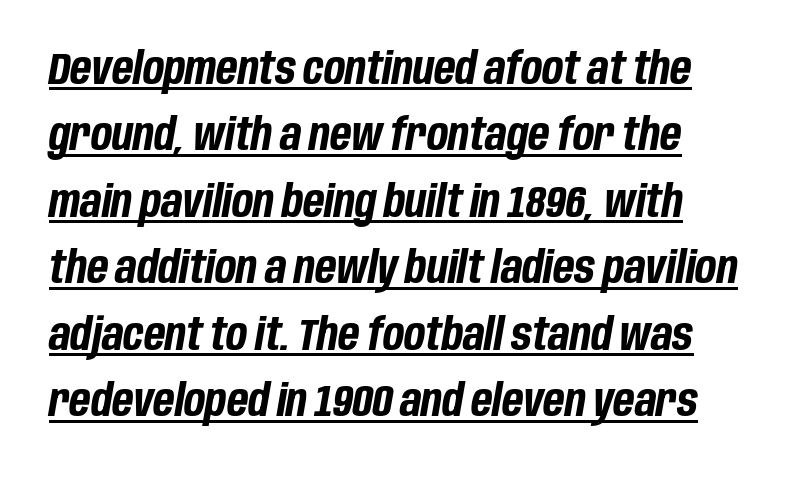
Q: Is the text bold? A: Yes.
Q: Is the text italic (slanted)? A: Yes, it leans right by about 10 degrees.
Q: Is the text underlined? A: Yes.
Q: How is the paragraph aligned? A: Left-aligned.
Q: Is the spacing between letters normal or unusually wide? A: Normal.
Q: Is the spacing between lines tight, normal or loose? A: Normal.
Q: Width (condensed, normal, or wide)? A: Condensed.
Q: Stroke contrast? A: Low.
Q: x-height? A: Large.
Q: Monospaced? A: No.
